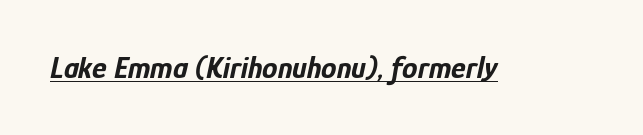
{"italic": "yes", "lean": "right", "slant_degrees": 12, "bold": "yes", "weight": "bold", "width": "condensed", "stroke_contrast": "low", "x_height": "medium", "monospaced": "no", "underline": "yes", "letter_spacing": "normal", "letter_spacing_em": 0.0, "glyph_px": 31}
